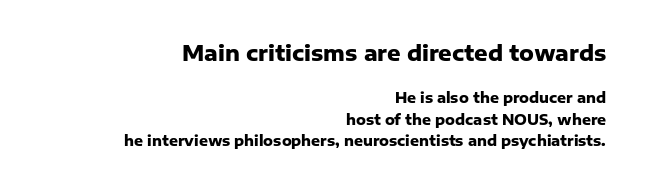
Teacher's note: observe the even right margin — that is flush-right alignment. Plenty of ink on the page — the face is bold. Clear beneath every line of the passage. Honestly, the letter spacing is just normal — you wouldn't notice it. A typesetter would call this leading conventional body-copy spacing. The earlier block is typeset at a bigger size than the later block.
